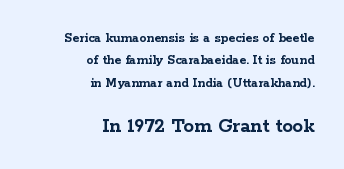
It's the straight-up-and-down kind of type. Notice how descenders clear the ascenders below comfortably — that's standard leading. Size contrast runs from small at the top to large at the bottom. Plain, unruled lines of type. Notice how the passage keeps a crisp vertical edge on the right only.
